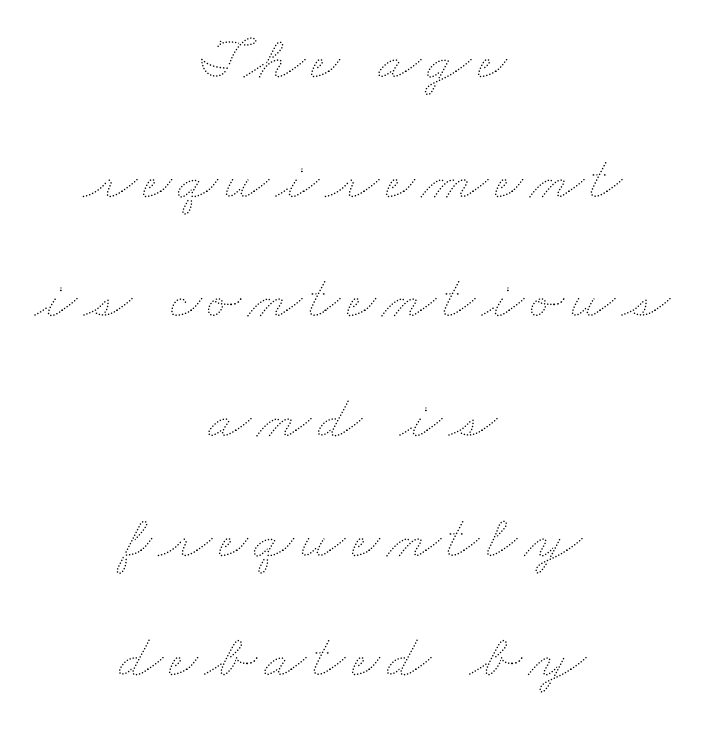
Q: Is the text bold? A: No.
Q: Is the text underlined? A: No.
Q: How is the paragraph aligned? A: Centered.
Q: Is the spacing between lines tight, normal or loose? A: Loose.
Q: Width (condensed, normal, or wide)? A: Wide.
Q: Stroke contrast? A: Medium.
Q: x-height? A: Small.
Q: Monospaced? A: No.
